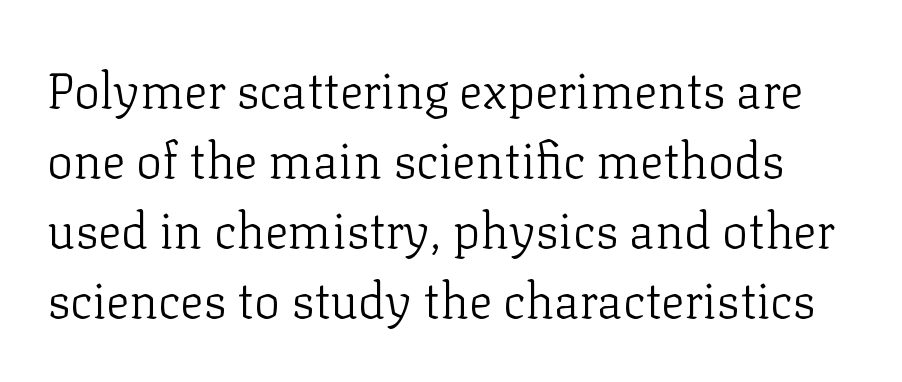
Stroke terminals: seriffed. Stroke mass is kept to a normal reading level or below. Does the lettering tilt? It doesn't — this is upright. Is this a fixed-width face? No — the glyphs have proportional, varying widths.
